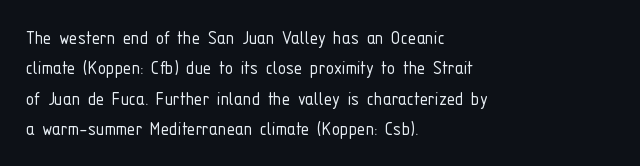
{"italic": "no", "bold": "no", "underline": "no", "align": "left", "line_spacing": "normal", "line_spacing_ratio": 1.45, "letter_spacing": "normal", "letter_spacing_em": 0.0, "glyph_px": 21}
